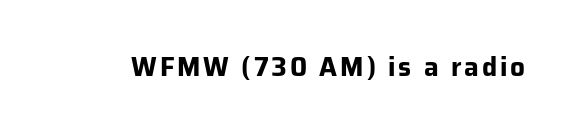
{"italic": "no", "bold": "yes", "underline": "no", "glyph_px": 26}
